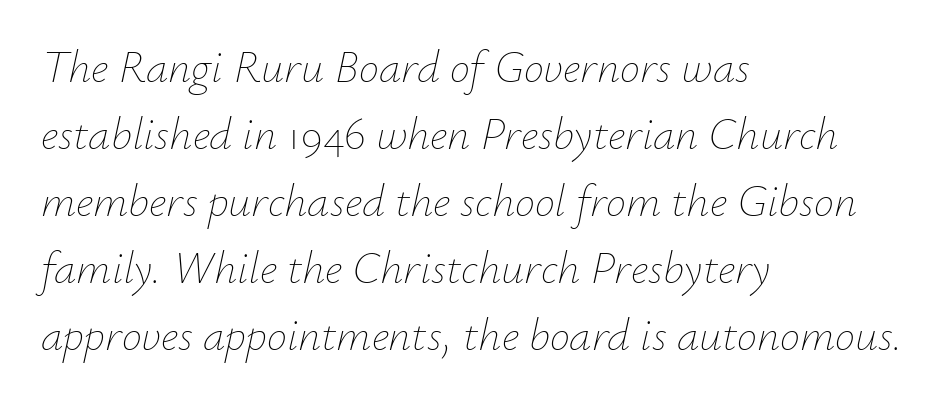
Q: Is the text bold? A: No.
Q: Is the text italic (slanted)? A: Yes, it leans right by about 12 degrees.
Q: Is the text underlined? A: No.
Q: How is the paragraph aligned? A: Left-aligned.
Q: Is the spacing between letters normal or unusually wide? A: Normal.
Q: Is the spacing between lines tight, normal or loose? A: Normal.
Q: Width (condensed, normal, or wide)? A: Normal.
Q: Stroke contrast? A: Low.
Q: x-height? A: Small.
Q: Monospaced? A: No.
